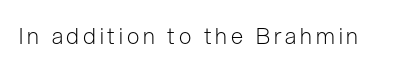
Q: Is the text bold? A: No.
Q: Is the text italic (slanted)? A: No, it is upright.
Q: Is the text underlined? A: No.
